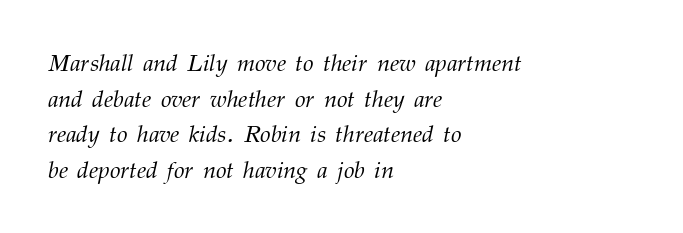
Q: Is the text bold? A: No.
Q: Is the text italic (slanted)? A: Yes, it leans right by about 12 degrees.
Q: Is the text underlined? A: No.
Q: How is the paragraph aligned? A: Left-aligned.
Q: Is the spacing between letters normal or unusually wide? A: Normal.
Q: Is the spacing between lines tight, normal or loose? A: Normal.
